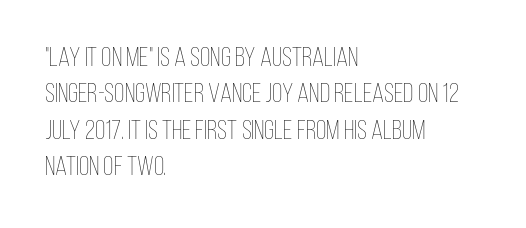
Upright lettering throughout. Reading down the column, the eye jumps a familiar distance to each next line. The typesetting does not lean heavy: it is not bold. Horizontal alignment here is leftward, the default for most running prose. The space directly below the letters is spotless. Glyph-to-glyph distance matches everyday printed text.
